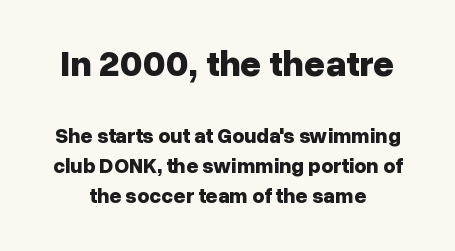
Q: Is the text bold? A: Yes.
Q: Is the text italic (slanted)? A: No, it is upright.
Q: Is the typeface a serif or a sans-serif typeface? A: Sans-serif.
Q: Is the text underlined? A: No.
Q: Is the spacing between letters normal or unusually wide? A: Normal.
Q: Is the spacing between lines tight, normal or loose? A: Normal.
Q: Which block of text is set in a larger size, the first (top) or the second (bottom)? A: The first (top) one.
Q: Width (condensed, normal, or wide)? A: Normal.
Q: Stroke contrast? A: Low.
Q: x-height? A: Medium.
Q: Monospaced? A: No.
